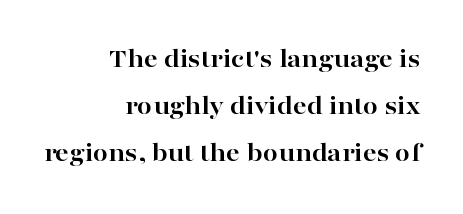
These lines stack with their right ends in a neat column. The specimen omits any rule beneath the text block's lines. This is roman type, the default non-slanted kind. Is the letter spacing exaggerated? No — it looks like the ordinary default. Set as a true bold cut, around the 700 mark.
